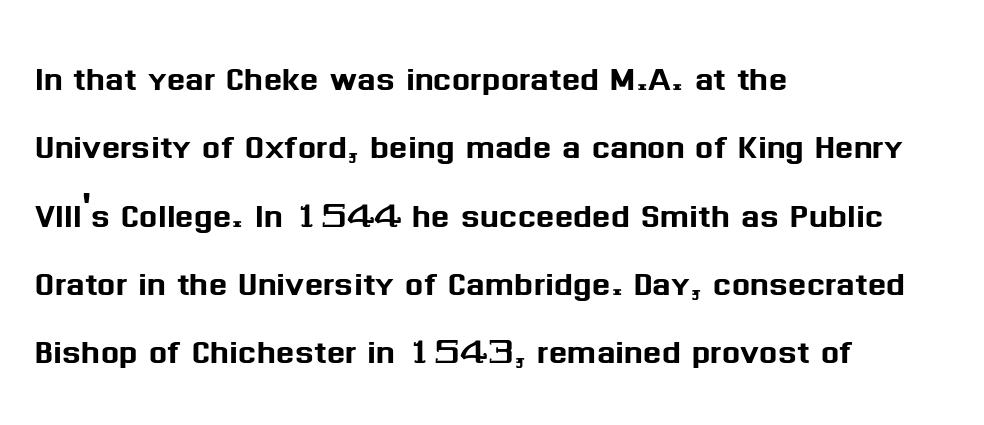
{"serif": "no", "italic": "no", "width": "normal", "stroke_contrast": "medium", "x_height": "medium", "monospaced": "no", "underline": "no", "align": "left", "line_spacing": "normal", "line_spacing_ratio": 1.59, "letter_spacing": "normal", "letter_spacing_em": 0.0, "glyph_px": 43}
